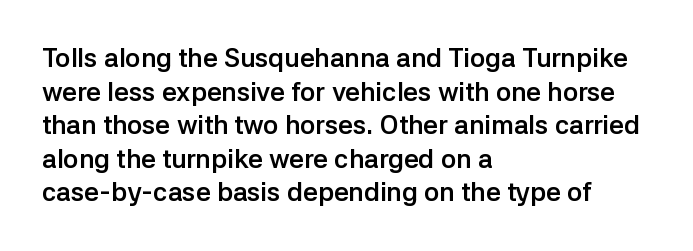
The image shows 26 px bold type, upright; set left-aligned, normal line spacing (1.29x), normal letter spacing, not underlined.
